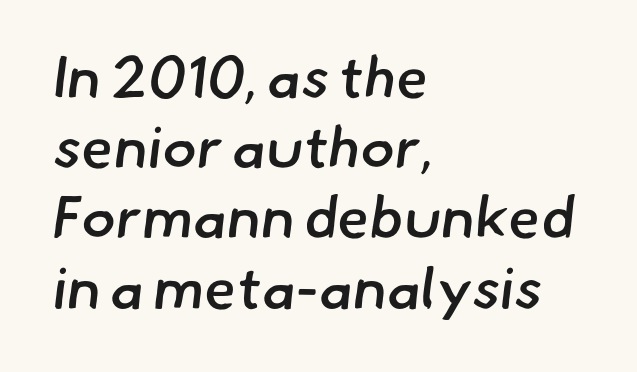
Spacing verdict: proportional, widths tailored to each character. Glance below the letters and you will spot only blank space. Nope, no serifs anywhere on these letters. The text block is weighted toward the left margin, trailing off unevenly rightward. There is no visible air inserted between adjacent glyphs. Set as a demibold, roughly 600 on the weight scale.
